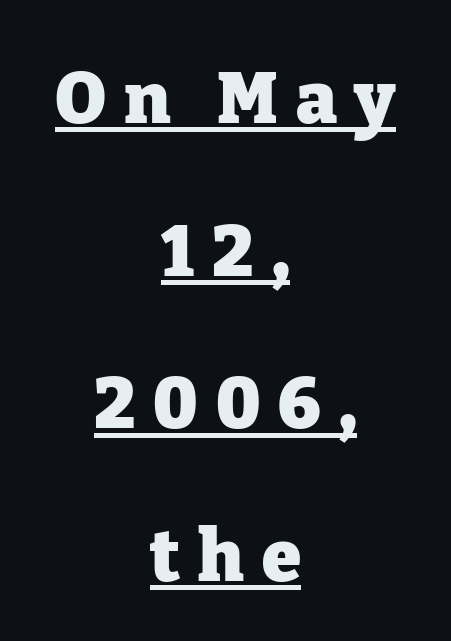
Q: Is the text bold? A: Yes.
Q: Is the text italic (slanted)? A: No, it is upright.
Q: Is the typeface a serif or a sans-serif typeface? A: Serif.
Q: Is the text underlined? A: Yes.
Q: How is the paragraph aligned? A: Centered.
Q: Is the spacing between letters normal or unusually wide? A: Unusually wide.
Q: Is the spacing between lines tight, normal or loose? A: Loose.
Q: Width (condensed, normal, or wide)? A: Normal.
Q: Stroke contrast? A: Low.
Q: x-height? A: Medium.
Q: Monospaced? A: No.
